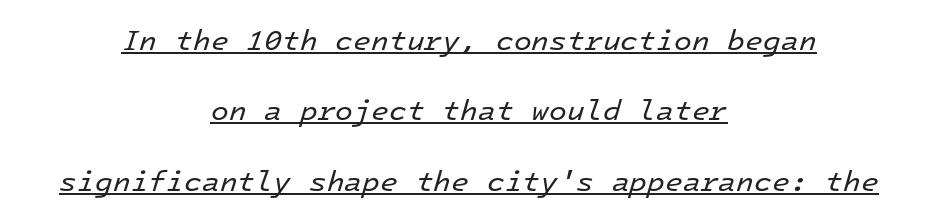
Q: Is the text bold? A: No.
Q: Is the text italic (slanted)? A: Yes, it leans right by about 16 degrees.
Q: Is the text underlined? A: Yes.
Q: How is the paragraph aligned? A: Centered.
Q: Is the spacing between letters normal or unusually wide? A: Normal.
Q: Is the spacing between lines tight, normal or loose? A: Loose.
Q: Width (condensed, normal, or wide)? A: Normal.
Q: Stroke contrast? A: Low.
Q: x-height? A: Medium.
Q: Monospaced? A: Yes.
